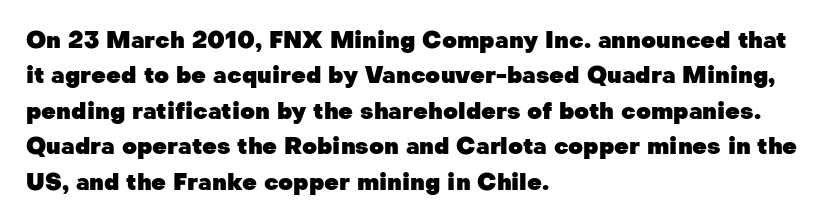
The image shows 23 px bold type, upright; set left-aligned, normal line spacing (1.54x), normal letter spacing, not underlined.
